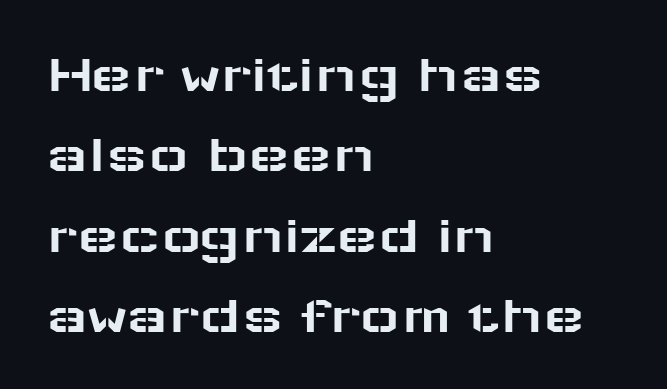
Q: Is the text italic (slanted)? A: No, it is upright.
Q: Is the typeface a serif or a sans-serif typeface? A: Sans-serif.
Q: Is the text underlined? A: No.
Q: How is the paragraph aligned? A: Left-aligned.
Q: Is the spacing between letters normal or unusually wide? A: Normal.
Q: Is the spacing between lines tight, normal or loose? A: Normal.
Q: Width (condensed, normal, or wide)? A: Wide.
Q: Stroke contrast? A: Low.
Q: x-height? A: Medium.
Q: Monospaced? A: No.
